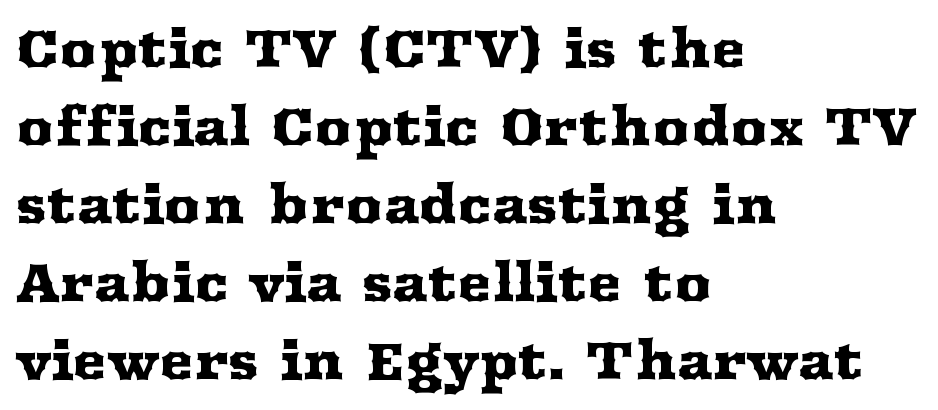
The image shows 52 px wide serif type, upright; set left-aligned, normal line spacing (1.5x), normal letter spacing, not underlined; medium stroke contrast and a medium x-height.
